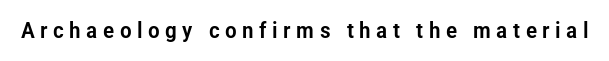
Q: Is the text italic (slanted)? A: No, it is upright.
Q: Is the text underlined? A: No.
Q: Is the spacing between letters normal or unusually wide? A: Unusually wide.
